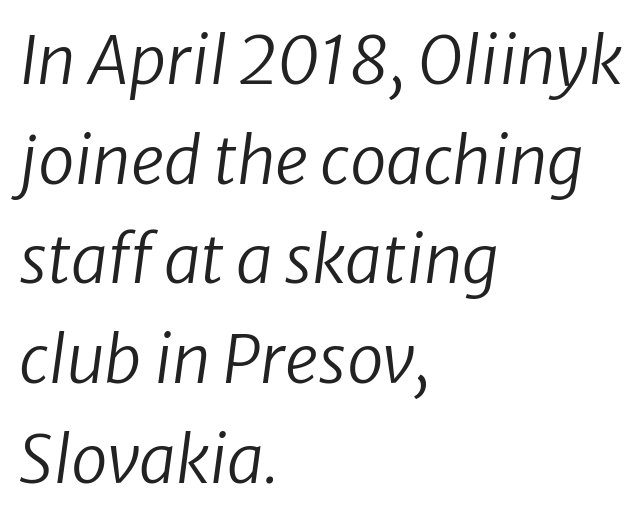
If you drew a ruler down the left edge, every line would touch it. Each row of text sits above clean, open space. The typeface has the unassuming heft of standard copy or less. The font's italic variant was chosen for this text. Spacing verdict: proportional, widths tailored to each character. The type is set solid horizontally, with unmodified tracking.
